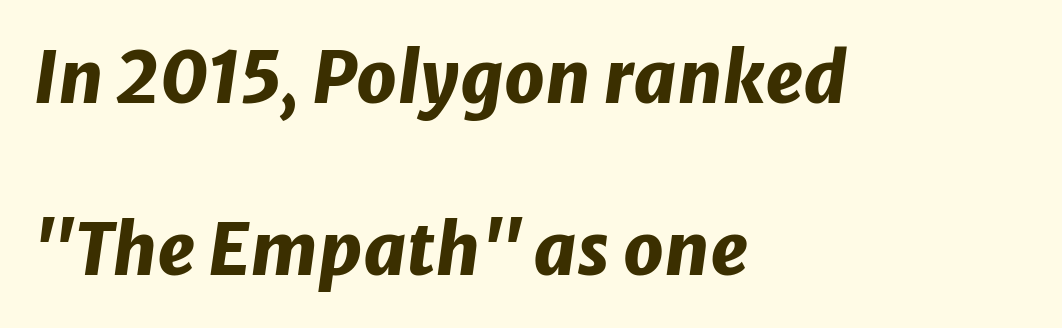
Rows of type keep a wide berth in the vertical direction. These lines are rendered in a variable-pitch font. Standard letterfit; no display-style spreading of the glyphs. Italic: yes, the glyphs are oblique. Weight check: bold — yes, fully.
